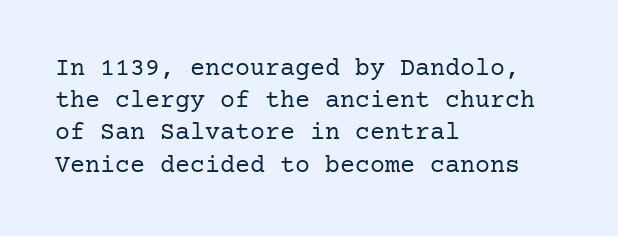
The image shows 25 px text type, upright; set left-aligned, normal line spacing (1.29x), normal letter spacing, not underlined.
